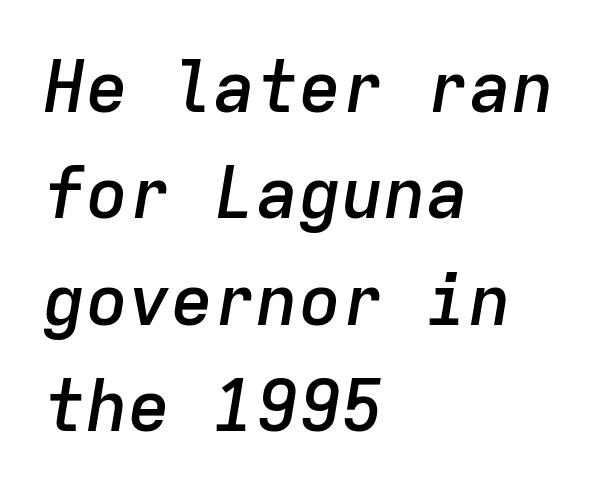
Q: Is the text bold? A: Semi-bold.
Q: Is the text italic (slanted)? A: Yes, it leans right by about 9 degrees.
Q: Is the text underlined? A: No.
Q: How is the paragraph aligned? A: Left-aligned.
Q: Is the spacing between letters normal or unusually wide? A: Normal.
Q: Is the spacing between lines tight, normal or loose? A: Normal.
Q: Width (condensed, normal, or wide)? A: Normal.
Q: Stroke contrast? A: Low.
Q: x-height? A: Medium.
Q: Monospaced? A: Yes.
